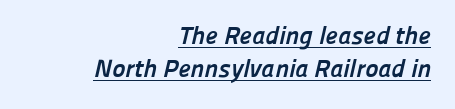
Reading down the block, your eye finds every line finishing at a fixed right position. Heavy-handed strokes throughout: this text is bold. Letter spacing: default. Horizontal bands of white between lines are of average thickness. Looks like someone drew a line under every word here.
